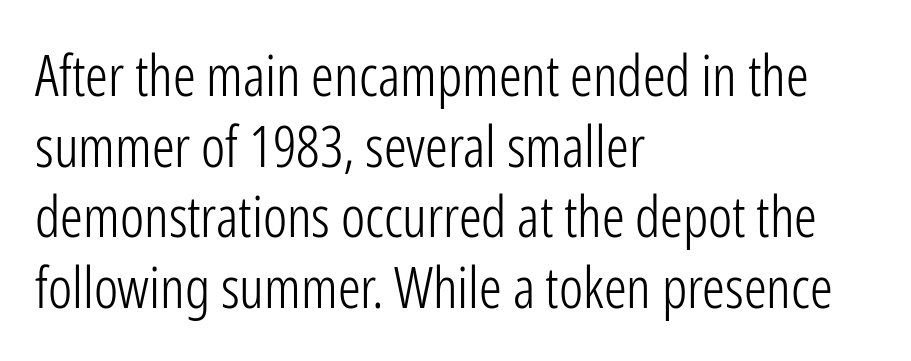
The foot of each line stays bare and open. Every character sits straight up, as roman type does. The passage shown is typed in a proportional face where columns would drift. Honestly, the letter spacing is just normal — you wouldn't notice it. Each stroke keeps to a modest, everyday thickness or less.
